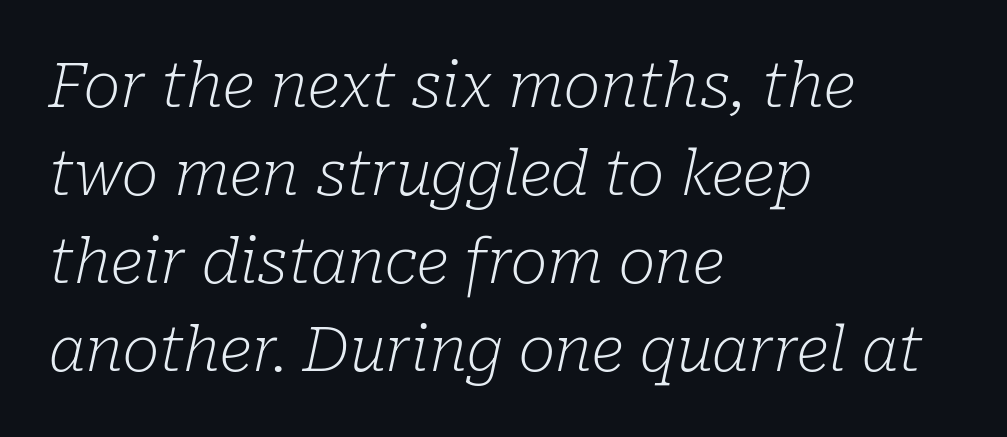
Q: Is the text bold? A: No.
Q: Is the text italic (slanted)? A: Yes, it leans right by about 10 degrees.
Q: Is the typeface a serif or a sans-serif typeface? A: Serif.
Q: Is the text underlined? A: No.
Q: How is the paragraph aligned? A: Left-aligned.
Q: Is the spacing between letters normal or unusually wide? A: Normal.
Q: Is the spacing between lines tight, normal or loose? A: Normal.
Q: Width (condensed, normal, or wide)? A: Normal.
Q: Stroke contrast? A: Low.
Q: x-height? A: Medium.
Q: Monospaced? A: No.
